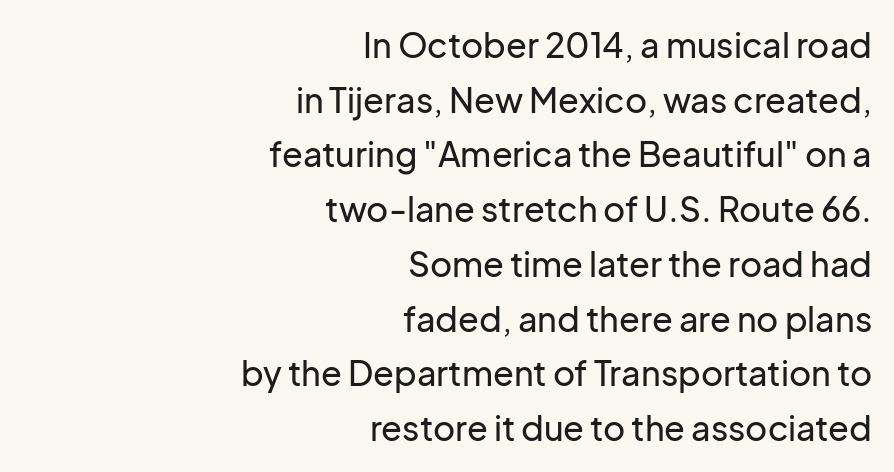
Look at the tracking — it's just the regular setting, nothing added. This is the regular roman posture of the typeface. The rendering anchors every line to the right-hand side. The face used here is a sans, in the tradition of grotesques and geometrics.
